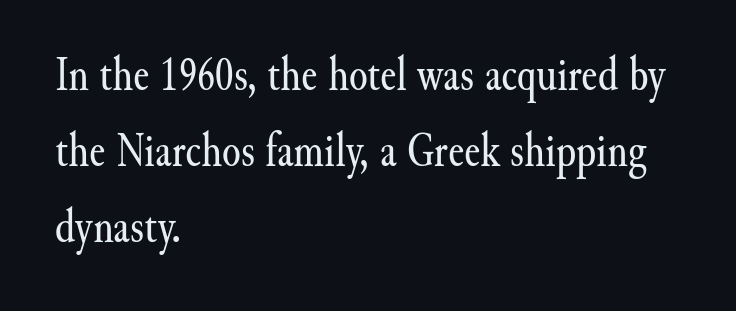
Q: Is the text bold? A: No.
Q: Is the text italic (slanted)? A: No, it is upright.
Q: Is the typeface a serif or a sans-serif typeface? A: Serif.
Q: Is the text underlined? A: No.
Q: How is the paragraph aligned? A: Left-aligned.
Q: Is the spacing between letters normal or unusually wide? A: Normal.
Q: Is the spacing between lines tight, normal or loose? A: Normal.
Q: Width (condensed, normal, or wide)? A: Normal.
Q: Stroke contrast? A: Medium.
Q: x-height? A: Small.
Q: Monospaced? A: No.
